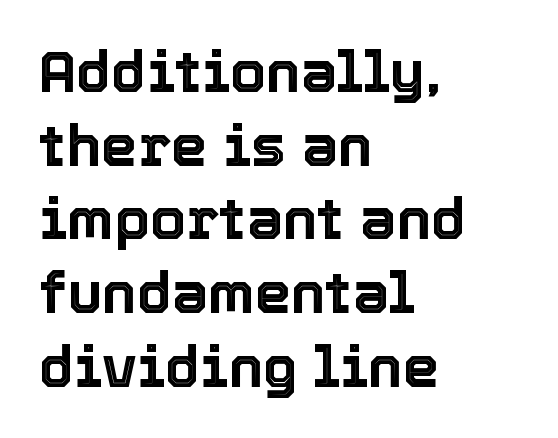
The passage shown is typed in a proportional face where columns would drift. The leading is moderate, giving the passage an even texture. Plain, unruled lines of type. The lines in this sample share a left origin and differ only in where they stop. Observe the ordinary spacing: letters are neighbours, not strangers.
